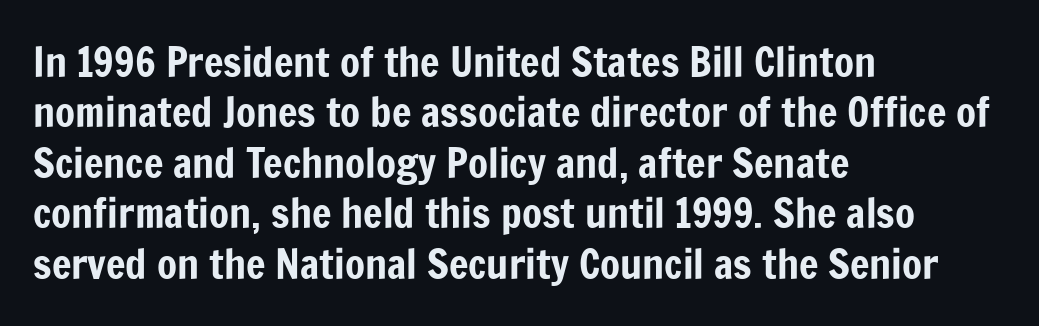
The image shows 41 px condensed sans-serif type, upright; set left-aligned, line spacing 1.23x, normal letter spacing, not underlined; low stroke contrast and a medium x-height.
